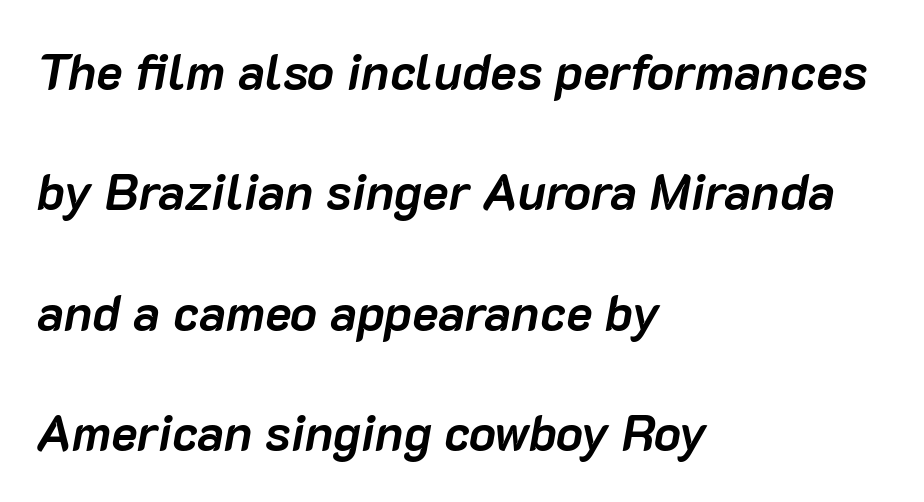
The passage shown has conventional tracking throughout. A dark, heavy texture on the line: the type is bold. These lines stack with their left ends in a neat column. The face used here is proportionally spaced, like ordinary book or web type.
